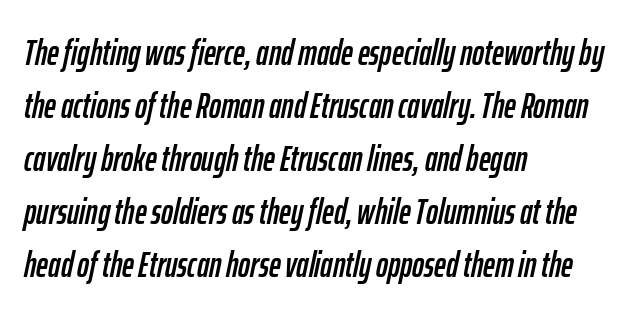
{"italic": "yes", "lean": "right", "slant_degrees": 12, "width": "condensed", "stroke_contrast": "low", "x_height": "medium", "monospaced": "no", "underline": "no", "align": "left", "line_spacing": "normal", "line_spacing_ratio": 1.47, "letter_spacing": "normal", "letter_spacing_em": 0.0, "glyph_px": 36}
